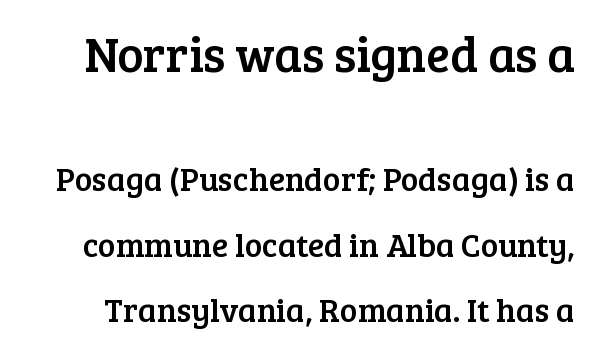
Scale decreases going downward across the two blocks. Proportional: the letters do not fall into vertical columns. The passage shown is not underscored anywhere. Vertically, the passage feels expansive, rows floating well apart. Words appear dense and cohesive because spacing is normal. Every stem runs plumb, perpendicular to the baseline.
